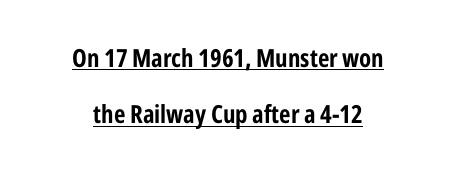
The image shows 25 px bold type, upright; set centered, loose line spacing (2.25x), normal letter spacing, underlined.
